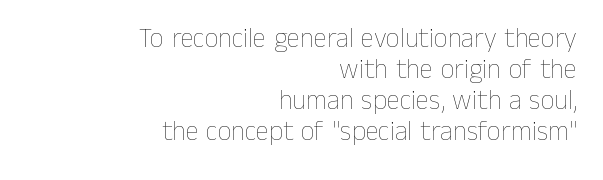
Q: Is the text bold? A: No.
Q: Is the text italic (slanted)? A: No, it is upright.
Q: Is the text underlined? A: No.
Q: How is the paragraph aligned? A: Right-aligned.
Q: Is the spacing between letters normal or unusually wide? A: Normal.
Q: Is the spacing between lines tight, normal or loose? A: Tight.
